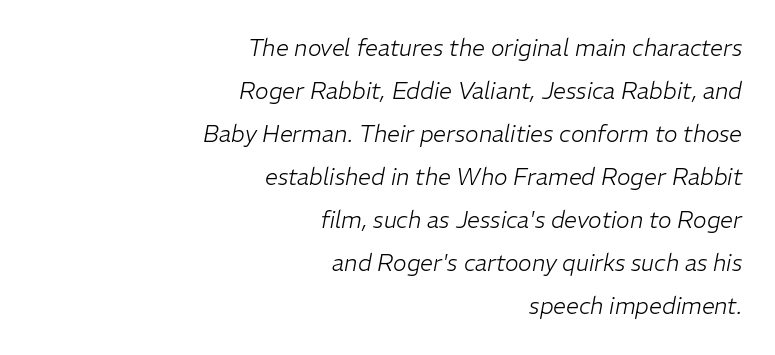
Q: Is the text bold? A: No.
Q: Is the text italic (slanted)? A: Yes, it leans right by about 11 degrees.
Q: Is the text underlined? A: No.
Q: How is the paragraph aligned? A: Right-aligned.
Q: Is the spacing between letters normal or unusually wide? A: Normal.
